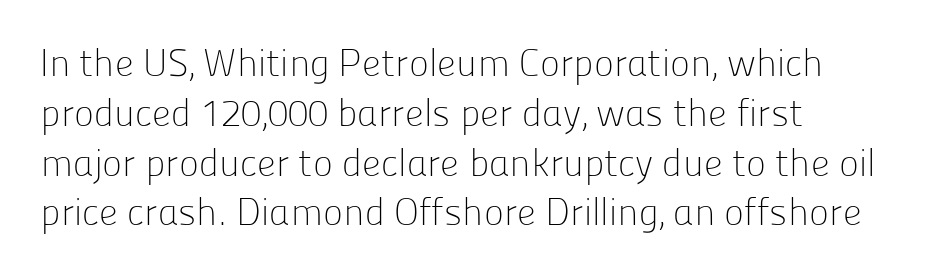
The image shows 38 px light sans-serif type, upright; set left-aligned, normal line spacing (1.31x), normal letter spacing, not underlined; low stroke contrast and a medium x-height.
